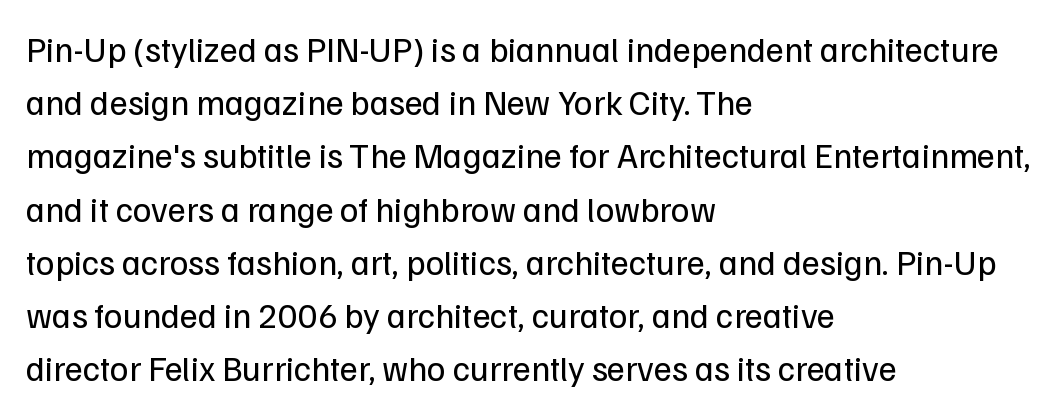
Q: Is the text bold? A: No.
Q: Is the text italic (slanted)? A: No, it is upright.
Q: Is the typeface a serif or a sans-serif typeface? A: Sans-serif.
Q: Is the text underlined? A: No.
Q: How is the paragraph aligned? A: Left-aligned.
Q: Is the spacing between letters normal or unusually wide? A: Normal.
Q: Is the spacing between lines tight, normal or loose? A: Normal.
Q: Width (condensed, normal, or wide)? A: Normal.
Q: Stroke contrast? A: Low.
Q: x-height? A: Medium.
Q: Monospaced? A: No.
